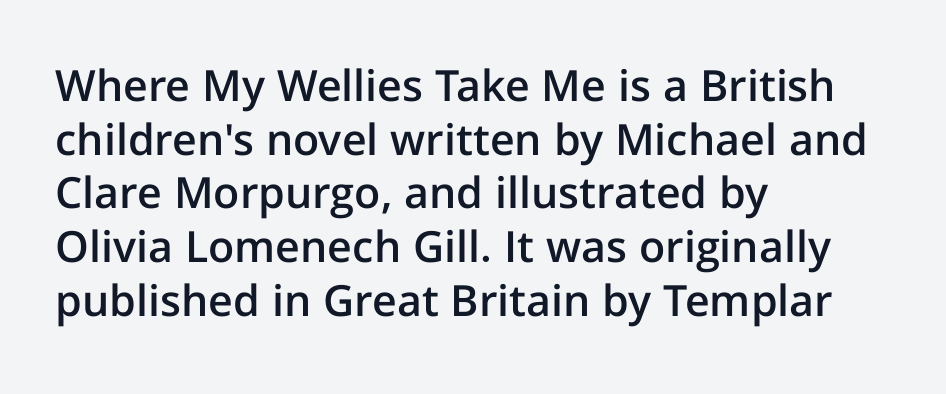
No word sits above an underline. What kind of face is this? One without serifs — a sans. Rendered with straight, roman letterforms. Compared with typical paragraphs, the rows here are spaced about the same. Compared with typical body copy, the letter spacing here is the same.
